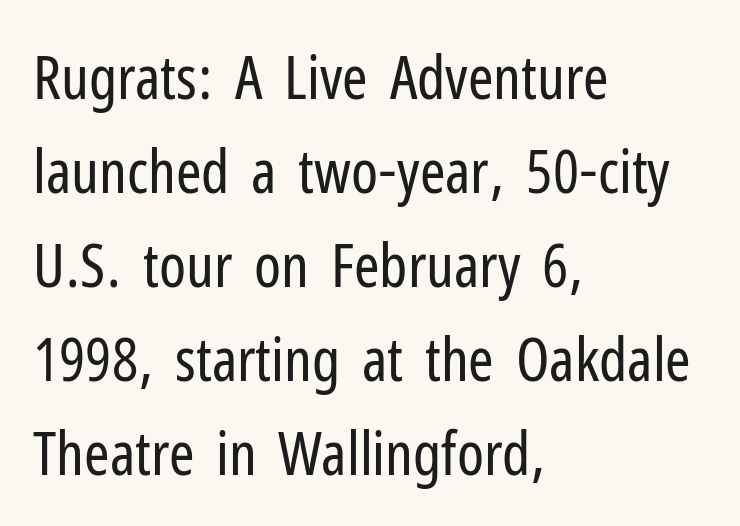
Q: Is the text bold? A: No.
Q: Is the text italic (slanted)? A: No, it is upright.
Q: Is the typeface a serif or a sans-serif typeface? A: Sans-serif.
Q: Is the text underlined? A: No.
Q: How is the paragraph aligned? A: Left-aligned.
Q: Is the spacing between letters normal or unusually wide? A: Normal.
Q: Is the spacing between lines tight, normal or loose? A: Normal.
Q: Width (condensed, normal, or wide)? A: Condensed.
Q: Stroke contrast? A: Low.
Q: x-height? A: Medium.
Q: Monospaced? A: No.
